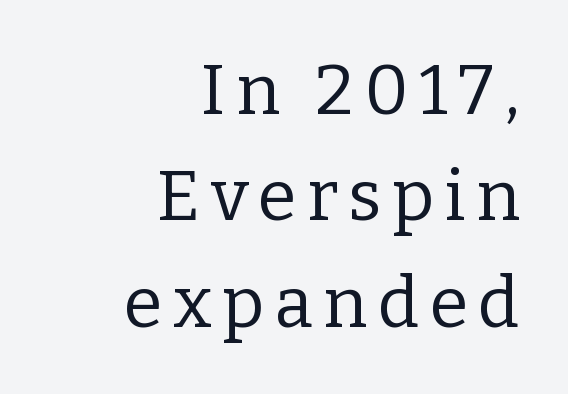
The image shows 70 px regular-weight serif type, upright; set right-aligned, normal line spacing (1.52x), not underlined; low stroke contrast and a medium x-height.
